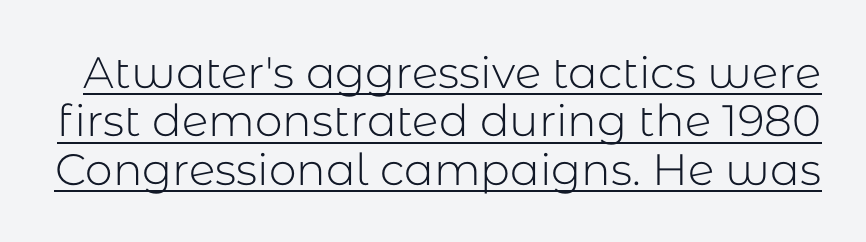
{"serif": "no", "italic": "no", "bold": "no", "weight": "light", "width": "normal", "stroke_contrast": "low", "x_height": "medium", "monospaced": "no", "underline": "yes", "line_spacing": "tight", "line_spacing_ratio": 1.1, "letter_spacing": "normal", "letter_spacing_em": 0.0, "glyph_px": 44}
